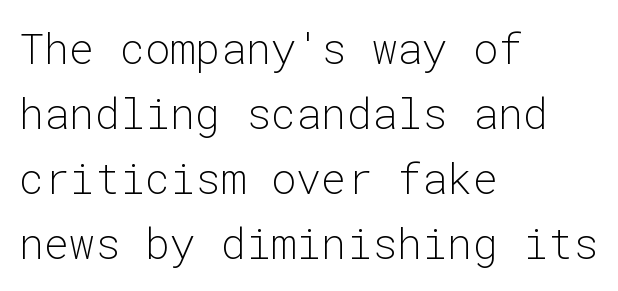
{"serif": "no", "italic": "no", "bold": "no", "weight": "light", "width": "normal", "stroke_contrast": "low", "x_height": "medium", "monospaced": "yes", "underline": "no", "align": "left", "line_spacing": "normal", "line_spacing_ratio": 1.55, "letter_spacing": "normal", "letter_spacing_em": 0.0, "glyph_px": 42}
